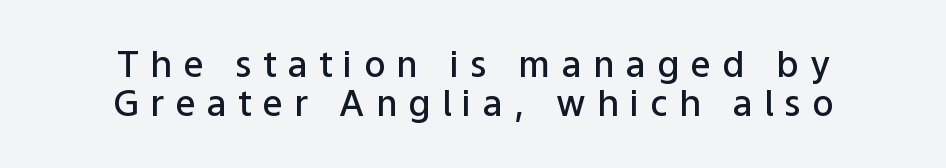
Q: Is the text bold? A: Semi-bold.
Q: Is the text italic (slanted)? A: No, it is upright.
Q: Is the typeface a serif or a sans-serif typeface? A: Sans-serif.
Q: Is the text underlined? A: No.
Q: How is the paragraph aligned? A: Centered.
Q: Is the spacing between letters normal or unusually wide? A: Unusually wide.
Q: Is the spacing between lines tight, normal or loose? A: Tight.
Q: Width (condensed, normal, or wide)? A: Normal.
Q: Stroke contrast? A: Low.
Q: x-height? A: Medium.
Q: Monospaced? A: No.
